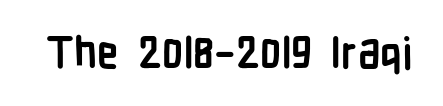
{"serif": "no", "italic": "no", "bold": "yes", "weight": "semibold", "width": "condensed", "stroke_contrast": "low", "x_height": "medium", "monospaced": "no", "underline": "no", "letter_spacing": "normal", "letter_spacing_em": 0.0, "glyph_px": 43}
